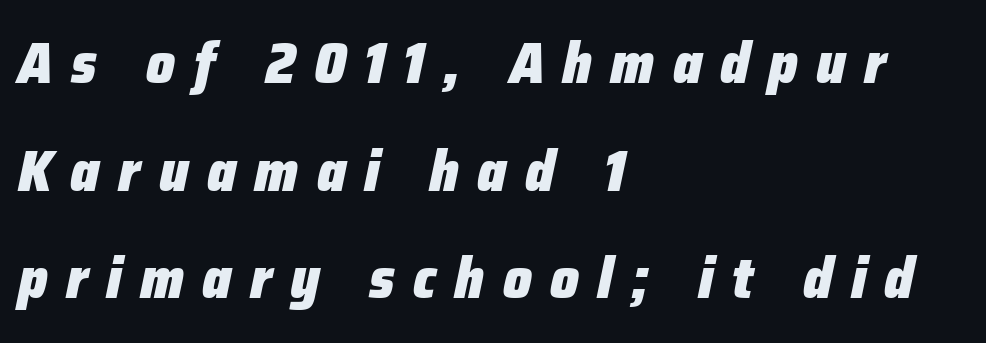
Q: Is the text bold? A: Yes.
Q: Is the text italic (slanted)? A: Yes, it leans right by about 12 degrees.
Q: Is the text underlined? A: No.
Q: How is the paragraph aligned? A: Left-aligned.
Q: Is the spacing between letters normal or unusually wide? A: Unusually wide.
Q: Width (condensed, normal, or wide)? A: Normal.
Q: Stroke contrast? A: Low.
Q: x-height? A: Medium.
Q: Monospaced? A: No.
